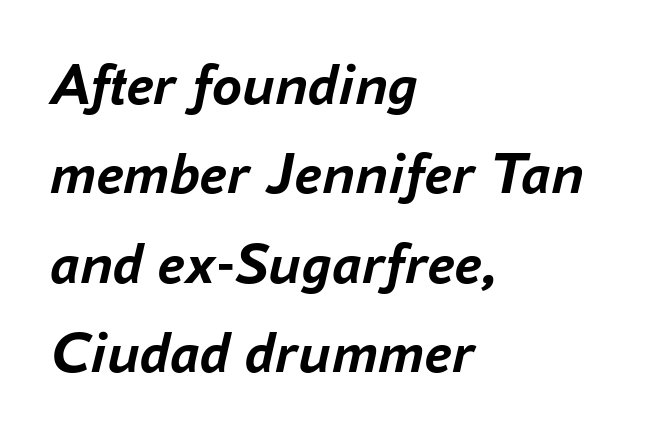
Q: Is the text bold? A: Yes.
Q: Is the text italic (slanted)? A: Yes, it leans right by about 16 degrees.
Q: Is the text underlined? A: No.
Q: How is the paragraph aligned? A: Left-aligned.
Q: Is the spacing between letters normal or unusually wide? A: Normal.
Q: Is the spacing between lines tight, normal or loose? A: Normal.
Q: Width (condensed, normal, or wide)? A: Normal.
Q: Stroke contrast? A: Low.
Q: x-height? A: Medium.
Q: Monospaced? A: No.
